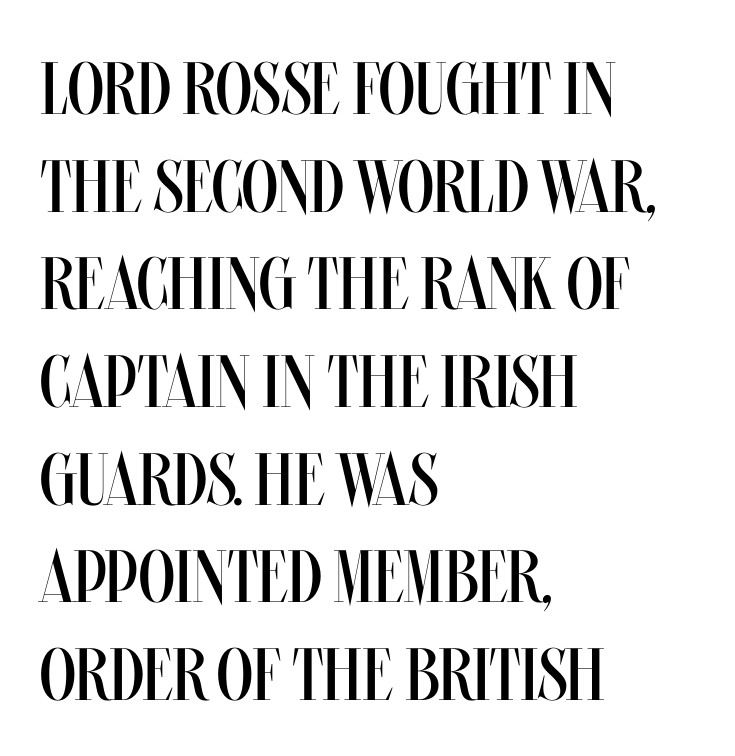
The image shows 74 px regular-weight, condensed type, upright; set left-aligned, normal line spacing (1.32x), normal letter spacing, not underlined; medium stroke contrast and a large x-height.
